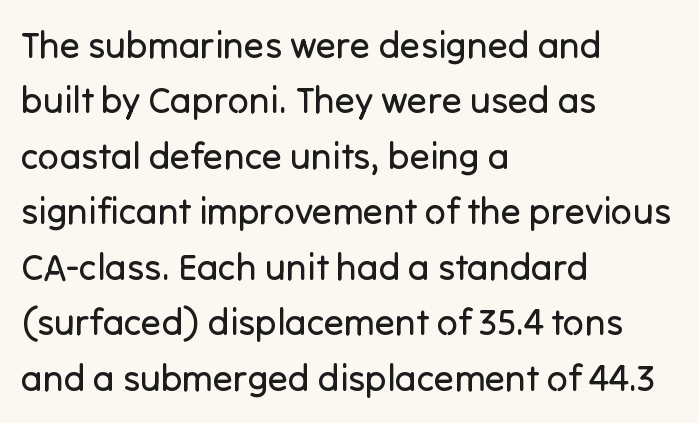
Q: Is the text bold? A: No.
Q: Is the text italic (slanted)? A: No, it is upright.
Q: Is the typeface a serif or a sans-serif typeface? A: Sans-serif.
Q: Is the text underlined? A: No.
Q: How is the paragraph aligned? A: Left-aligned.
Q: Is the spacing between letters normal or unusually wide? A: Normal.
Q: Is the spacing between lines tight, normal or loose? A: Normal.
Q: Width (condensed, normal, or wide)? A: Normal.
Q: Stroke contrast? A: Low.
Q: x-height? A: Medium.
Q: Monospaced? A: No.
